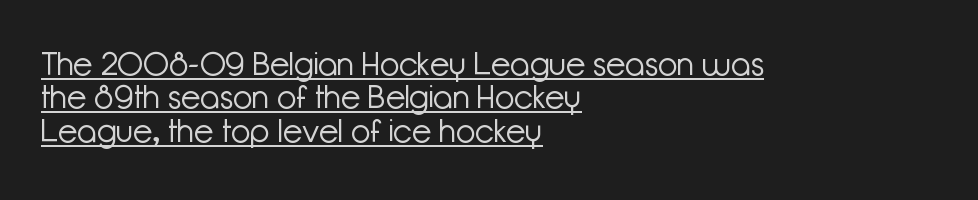
Style check: upright. The words here are underlined. The font sits on the lighter half of the weight spectrum, regular included. Each word holds together tightly as a unit, with standard inter-letter gaps. If you measured baseline to baseline, you'd find a short distance. The rendering anchors every line to the left-hand side.
